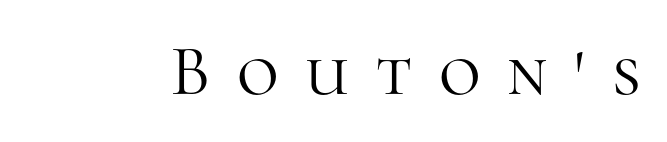
Q: Is the text bold? A: No.
Q: Is the text italic (slanted)? A: No, it is upright.
Q: Is the typeface a serif or a sans-serif typeface? A: Serif.
Q: Is the text underlined? A: No.
Q: Is the spacing between letters normal or unusually wide? A: Unusually wide.
Q: Width (condensed, normal, or wide)? A: Normal.
Q: Stroke contrast? A: High.
Q: x-height? A: Medium.
Q: Monospaced? A: No.
